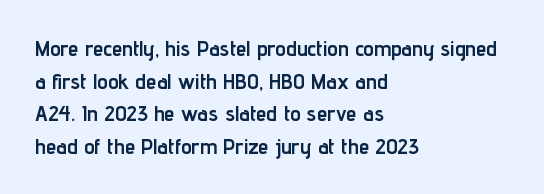
Q: Is the text bold? A: Yes.
Q: Is the text italic (slanted)? A: No, it is upright.
Q: Is the text underlined? A: No.
Q: How is the paragraph aligned? A: Left-aligned.
Q: Is the spacing between letters normal or unusually wide? A: Normal.
Q: Is the spacing between lines tight, normal or loose? A: Normal.
